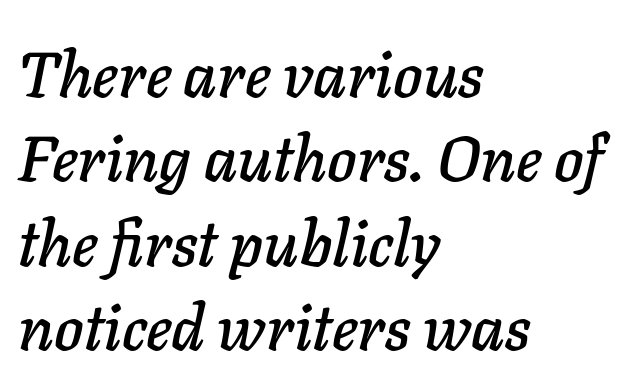
{"italic": "yes", "lean": "right", "slant_degrees": 11, "width": "normal", "stroke_contrast": "low", "x_height": "medium", "monospaced": "no", "underline": "no", "align": "left", "line_spacing": "normal", "line_spacing_ratio": 1.34, "letter_spacing": "normal", "letter_spacing_em": 0.0, "glyph_px": 63}
